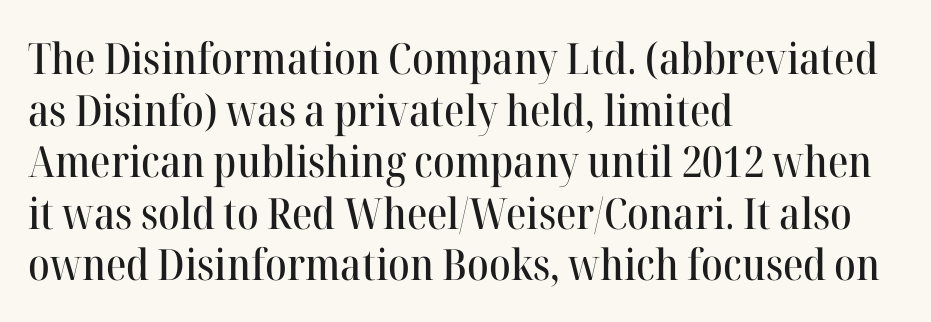
Q: Is the text italic (slanted)? A: No, it is upright.
Q: Is the typeface a serif or a sans-serif typeface? A: Serif.
Q: Is the text underlined? A: No.
Q: How is the paragraph aligned? A: Left-aligned.
Q: Is the spacing between letters normal or unusually wide? A: Normal.
Q: Width (condensed, normal, or wide)? A: Normal.
Q: Stroke contrast? A: High.
Q: x-height? A: Medium.
Q: Monospaced? A: No.
